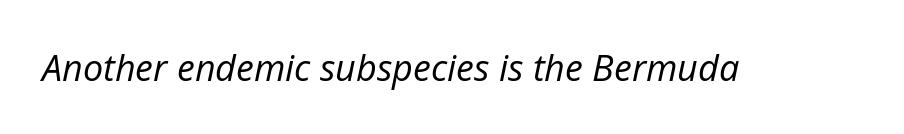
Q: Is the text bold? A: No.
Q: Is the text italic (slanted)? A: Yes, it leans right by about 12 degrees.
Q: Is the text underlined? A: No.
Q: Is the spacing between letters normal or unusually wide? A: Normal.
Q: Width (condensed, normal, or wide)? A: Normal.
Q: Stroke contrast? A: Low.
Q: x-height? A: Medium.
Q: Monospaced? A: No.
